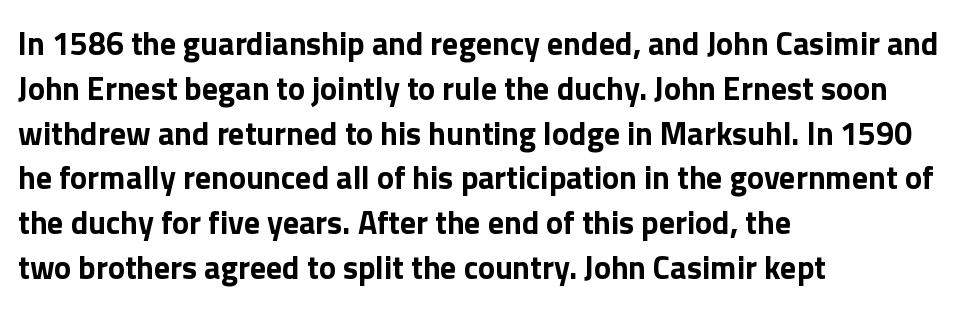
The image shows 32 px bold sans-serif type, upright; set left-aligned, normal line spacing (1.4x), normal letter spacing, not underlined; a medium x-height.
